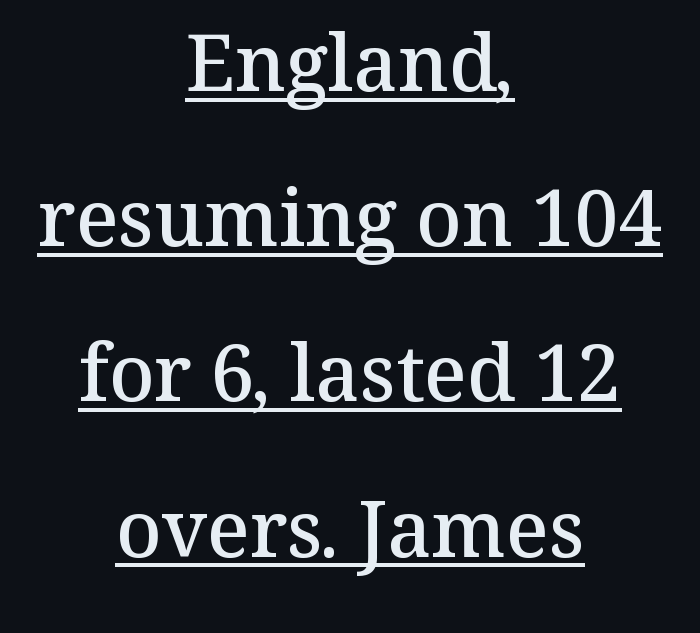
Q: Is the text bold? A: Semi-bold.
Q: Is the text italic (slanted)? A: No, it is upright.
Q: Is the typeface a serif or a sans-serif typeface? A: Serif.
Q: Is the text underlined? A: Yes.
Q: How is the paragraph aligned? A: Centered.
Q: Is the spacing between letters normal or unusually wide? A: Normal.
Q: Is the spacing between lines tight, normal or loose? A: Loose.
Q: Width (condensed, normal, or wide)? A: Normal.
Q: Stroke contrast? A: Medium.
Q: x-height? A: Medium.
Q: Monospaced? A: No.
